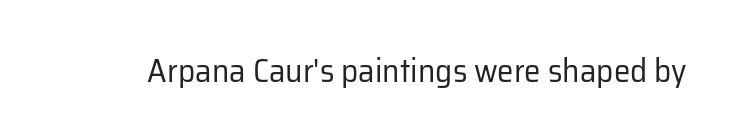
The image shows 33 px regular-weight sans-serif type, upright; set normal letter spacing, not underlined; low stroke contrast and a medium x-height.
